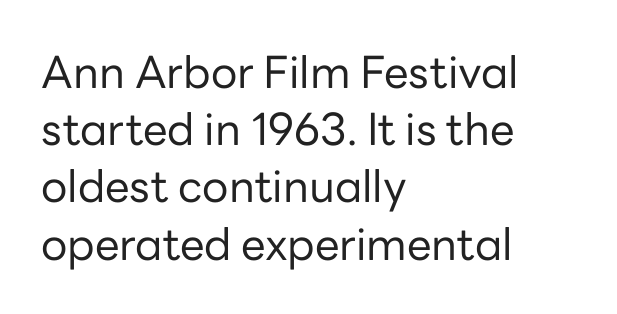
The characters are drawn with everyday or finer stroke widths. Check the space under the baseline: it is left empty. This is the regular roman posture of the typeface. Unlike a traditional serif, this face leaves its strokes unadorned. The horizontal fit of the characters is conventional and even.
